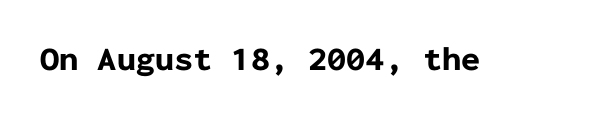
Examine the stroke ends and you'll find no serifs. This rendering leaves character spacing at its baseline value. The letters stand straight up with perfectly vertical stems. Words float on clear page, feet unadorned. Think of a typewriter: that constant character pitch is what you see here.
